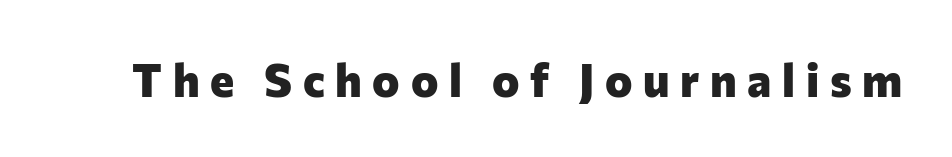
The image shows 46 px heavy sans-serif type, upright; set unusually wide letter spacing (+0.23 em), not underlined; low stroke contrast and a medium x-height.
